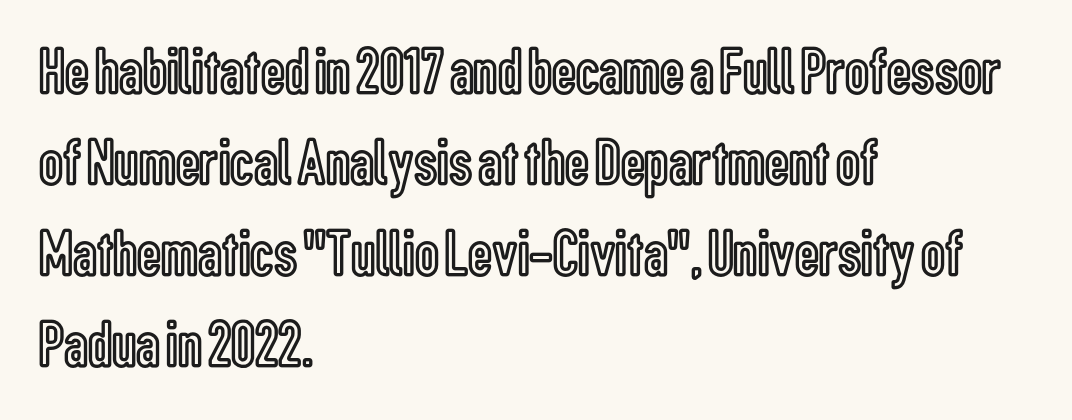
The image shows 67 px condensed type, upright; set left-aligned, normal line spacing (1.36x), normal letter spacing, not underlined; a medium x-height.
